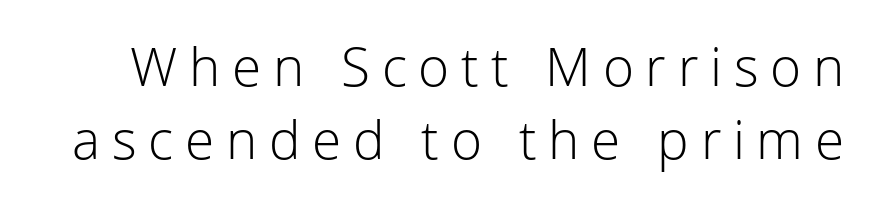
{"serif": "no", "italic": "no", "bold": "no", "weight": "light", "width": "normal", "stroke_contrast": "low", "x_height": "medium", "monospaced": "no", "underline": "no", "line_spacing": "normal", "line_spacing_ratio": 1.38, "letter_spacing": "wide", "letter_spacing_em": 0.22, "glyph_px": 53}
